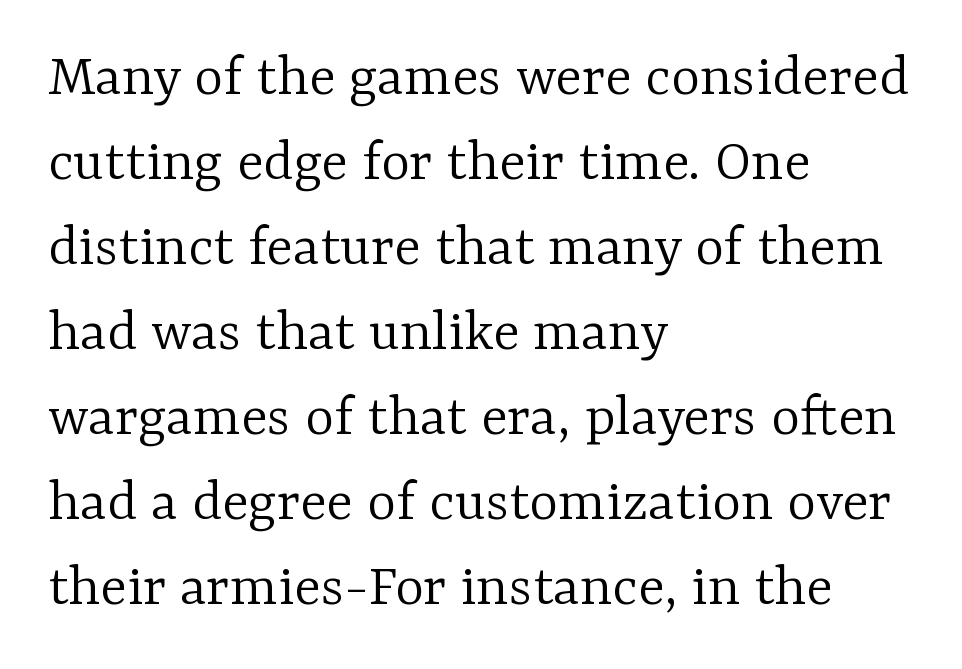
The image shows 62 px light serif type, upright; set left-aligned, normal line spacing (1.37x), normal letter spacing, not underlined; low stroke contrast and a medium x-height.
